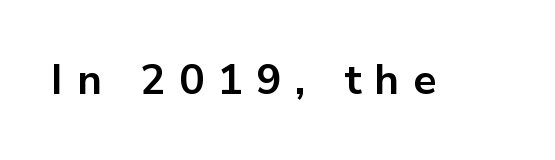
It's the straight-up-and-down kind of type. Underlining? Definitely not there. The letters advance in unequal steps, a hallmark of proportional type. In terms of letterspacing, this is a distinctly airy, spread setting. Letterform terminals end flat and unadorned throughout the passage.
